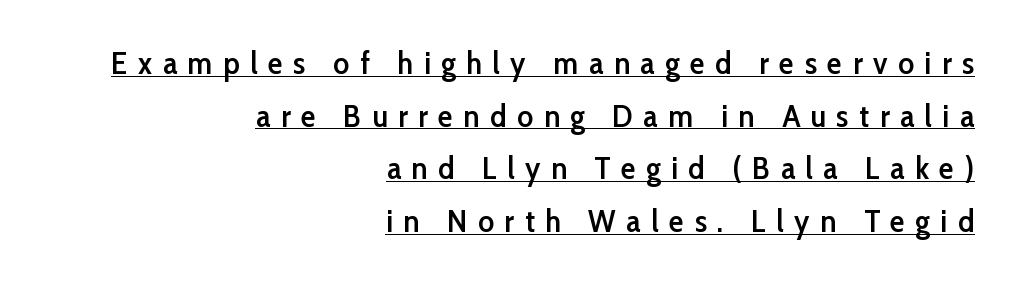
Q: Is the text bold? A: Semi-bold.
Q: Is the text italic (slanted)? A: No, it is upright.
Q: Is the typeface a serif or a sans-serif typeface? A: Sans-serif.
Q: Is the text underlined? A: Yes.
Q: How is the paragraph aligned? A: Right-aligned.
Q: Is the spacing between letters normal or unusually wide? A: Unusually wide.
Q: Is the spacing between lines tight, normal or loose? A: Normal.
Q: Width (condensed, normal, or wide)? A: Normal.
Q: Stroke contrast? A: Low.
Q: x-height? A: Medium.
Q: Monospaced? A: No.
